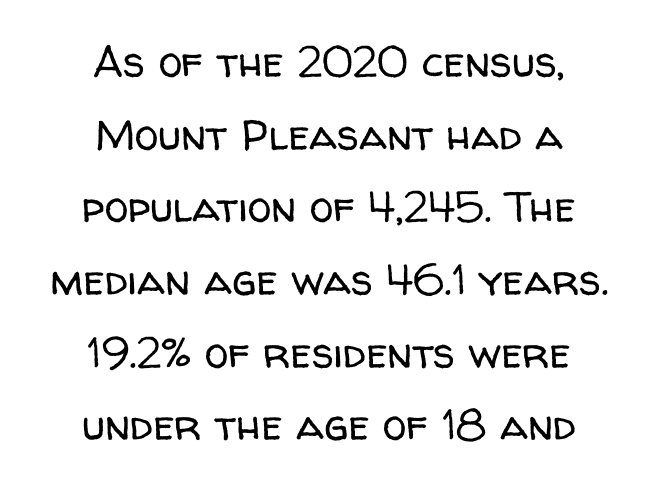
Q: Is the text bold? A: No.
Q: Is the text italic (slanted)? A: No, it is upright.
Q: Is the typeface a serif or a sans-serif typeface? A: Sans-serif.
Q: Is the text underlined? A: No.
Q: How is the paragraph aligned? A: Centered.
Q: Is the spacing between letters normal or unusually wide? A: Normal.
Q: Is the spacing between lines tight, normal or loose? A: Normal.
Q: Width (condensed, normal, or wide)? A: Normal.
Q: Stroke contrast? A: Low.
Q: x-height? A: Medium.
Q: Monospaced? A: No.
